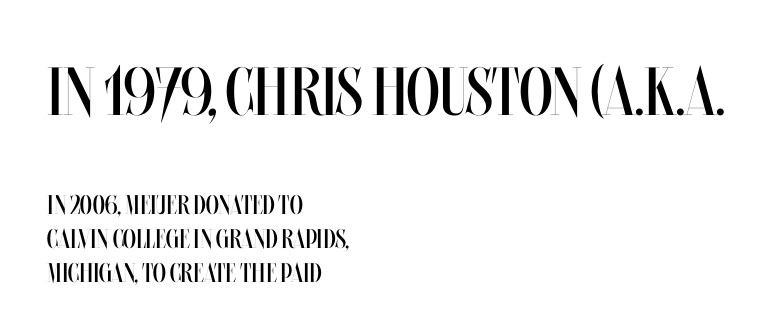
Interline gaps are of average width in this sample. Each row of text sits above clean, open space. The passage shown is typed in a proportional face where columns would drift. The letters in the upper block stand taller than those in the block below. Quick note: not italic, upright.
